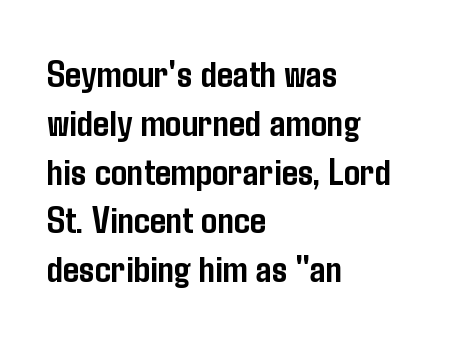
The image shows 40 px semibold, condensed sans-serif type, upright; set left-aligned, line spacing 1.22x, normal letter spacing, not underlined; low stroke contrast and a medium x-height.
